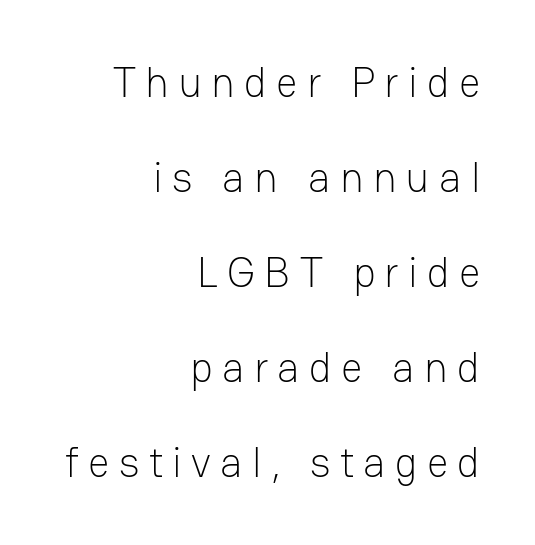
Q: Is the text bold? A: No.
Q: Is the text italic (slanted)? A: No, it is upright.
Q: Is the typeface a serif or a sans-serif typeface? A: Sans-serif.
Q: Is the text underlined? A: No.
Q: How is the paragraph aligned? A: Right-aligned.
Q: Is the spacing between letters normal or unusually wide? A: Unusually wide.
Q: Is the spacing between lines tight, normal or loose? A: Loose.
Q: Width (condensed, normal, or wide)? A: Normal.
Q: Stroke contrast? A: Low.
Q: x-height? A: Medium.
Q: Monospaced? A: No.
